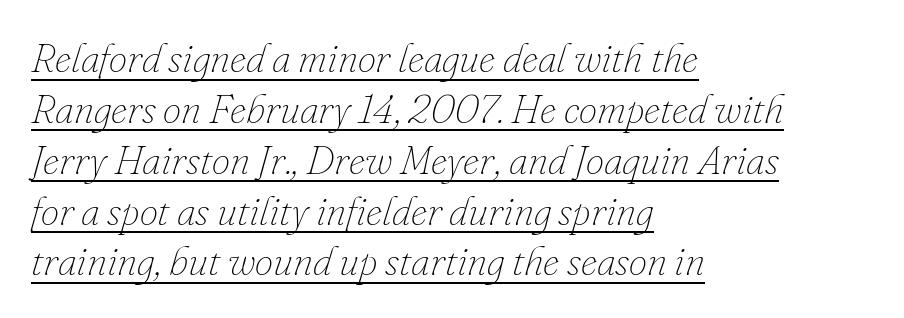
{"italic": "yes", "lean": "right", "slant_degrees": 16, "bold": "no", "weight": "thin", "width": "normal", "stroke_contrast": "low", "x_height": "small", "monospaced": "no", "underline": "yes", "align": "left", "line_spacing_ratio": 1.24, "letter_spacing": "normal", "letter_spacing_em": 0.0, "glyph_px": 41}
